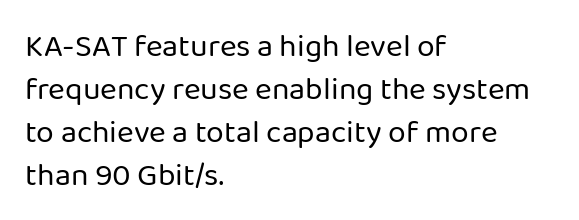
Are there feet on the stems? There aren't — it's a sans. How would I describe the line gaps? Plain and ordinary. This sample uses an upright cut, with every glyph sitting square on the baseline. Does extra space separate the letters? No, they use regular spacing. This sample has the flowing, uneven cadence of proportional lettering.
